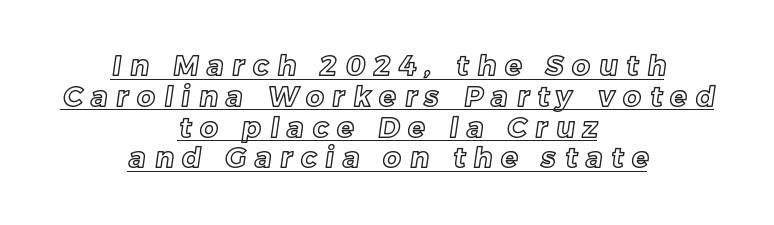
The image shows 28 px text type; set centered, tight line spacing (1.1x), unusually wide letter spacing (+0.31 em), underlined; a medium x-height.
